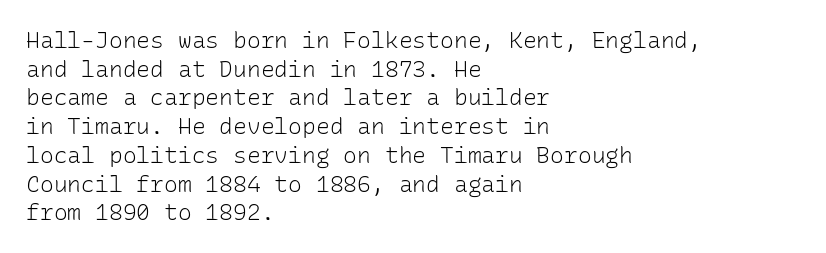
The image shows 23 px text type, upright; set left-aligned, normal line spacing (1.25x), normal letter spacing, not underlined.
